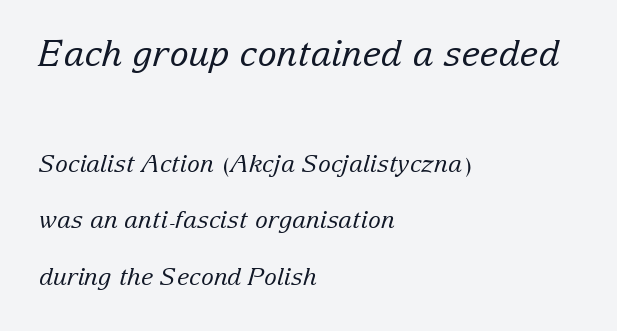
Q: Is the text bold? A: No.
Q: Is the text italic (slanted)? A: Yes, it leans right by about 15 degrees.
Q: Is the typeface a serif or a sans-serif typeface? A: Serif.
Q: Is the text underlined? A: No.
Q: How is the paragraph aligned? A: Left-aligned.
Q: Is the spacing between letters normal or unusually wide? A: Normal.
Q: Is the spacing between lines tight, normal or loose? A: Loose.
Q: Which block of text is set in a larger size, the first (top) or the second (bottom)? A: The first (top) one.
Q: Width (condensed, normal, or wide)? A: Normal.
Q: Stroke contrast? A: Low.
Q: x-height? A: Medium.
Q: Monospaced? A: No.
